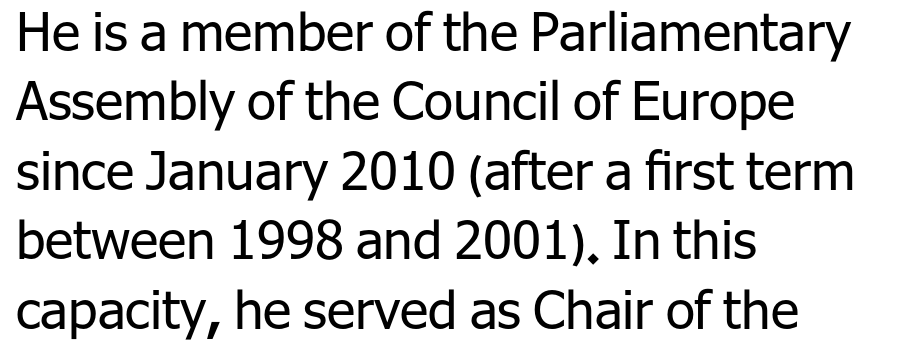
{"serif": "no", "italic": "no", "bold": "no", "weight": "regular", "width": "normal", "stroke_contrast": "low", "x_height": "medium", "monospaced": "no", "underline": "no", "align": "left", "line_spacing": "normal", "line_spacing_ratio": 1.31, "letter_spacing": "normal", "letter_spacing_em": 0.0, "glyph_px": 53}
